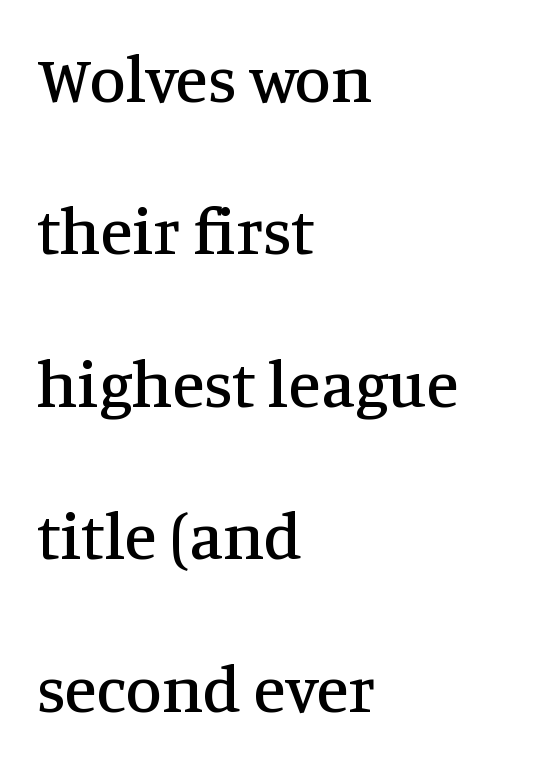
{"serif": "yes", "italic": "no", "width": "normal", "stroke_contrast": "medium", "x_height": "large", "monospaced": "no", "underline": "no", "align": "left", "line_spacing": "loose", "line_spacing_ratio": 2.31, "letter_spacing": "normal", "letter_spacing_em": 0.0, "glyph_px": 66}
